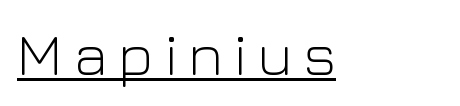
Unlike italic type, these characters show no tilt at all. Somebody hit Ctrl+U on this one — the words are underlined. A student would call this left alignment; a typographer would say flush left, rag right. On a weight scale, this lands at 450 or below.
